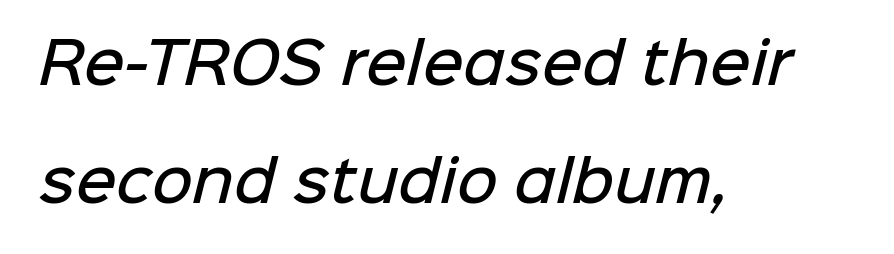
The image shows 56 px semibold sans-serif type; set left-aligned, loose line spacing (2.11x), normal letter spacing, not underlined; low stroke contrast and a medium x-height.
